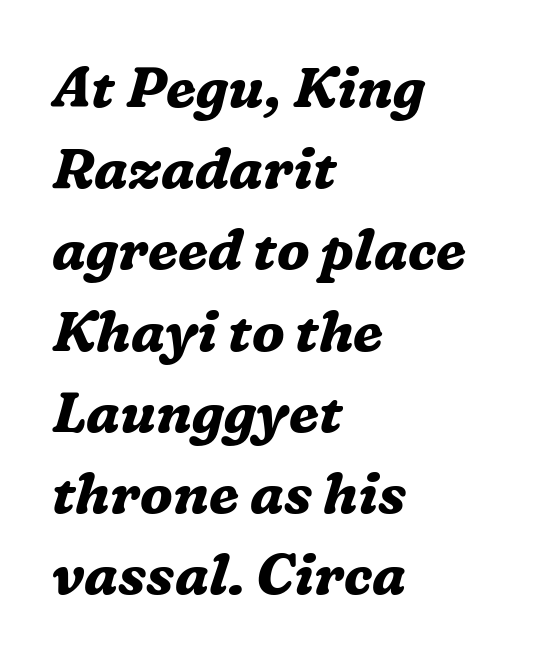
The image shows 56 px bold serif type, italic (leaning right); set left-aligned, normal line spacing (1.45x), normal letter spacing, not underlined; medium stroke contrast and a medium x-height.
